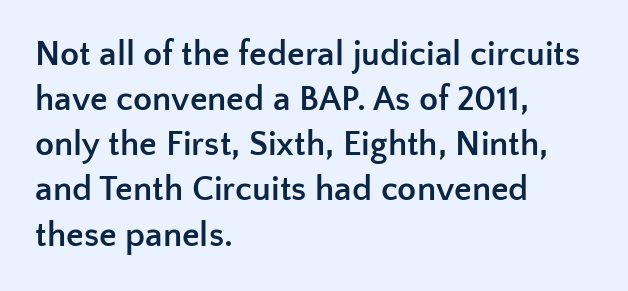
The image shows 35 px semibold sans-serif type, upright; set left-aligned, normal line spacing (1.29x), normal letter spacing, not underlined; low stroke contrast and a medium x-height.
